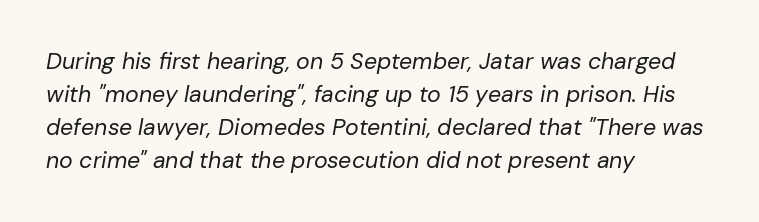
Q: Is the text bold? A: No.
Q: Is the text italic (slanted)? A: Yes, it leans right by about 10 degrees.
Q: Is the text underlined? A: No.
Q: How is the paragraph aligned? A: Left-aligned.
Q: Is the spacing between letters normal or unusually wide? A: Normal.
Q: Is the spacing between lines tight, normal or loose? A: Normal.
